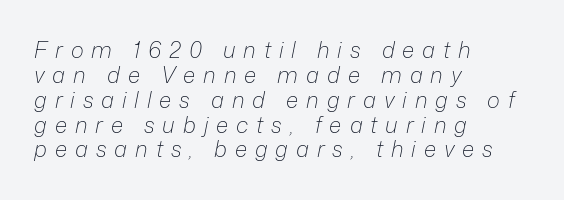
{"italic": "yes", "lean": "right", "slant_degrees": 12, "bold": "no", "underline": "no", "align": "left", "line_spacing": "tight", "line_spacing_ratio": 1.13, "letter_spacing": "wide", "letter_spacing_em": 0.36, "glyph_px": 22}
